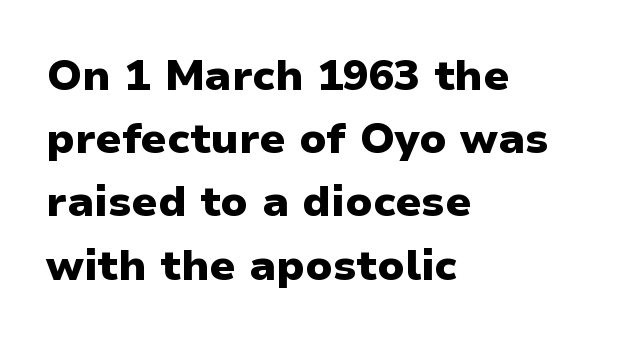
{"serif": "no", "italic": "no", "bold": "yes", "weight": "heavy", "width": "normal", "stroke_contrast": "low", "x_height": "medium", "monospaced": "no", "underline": "no", "align": "left", "line_spacing": "normal", "line_spacing_ratio": 1.47, "letter_spacing": "normal", "letter_spacing_em": 0.0, "glyph_px": 43}
